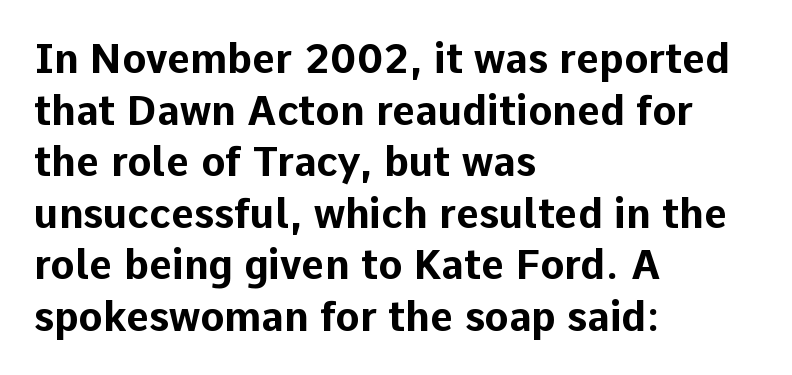
The text was rendered using a sans face with plain stroke endings. The foot of each line stays bare and open. The passage shown stacks its lines at a standard gap. Note the varied advance widths — an 'i' is clearly narrower than an 'm'.
